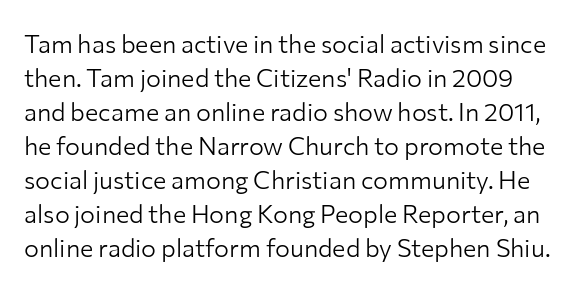
The image shows 25 px text type, upright; set normal line spacing (1.36x), normal letter spacing, not underlined.
